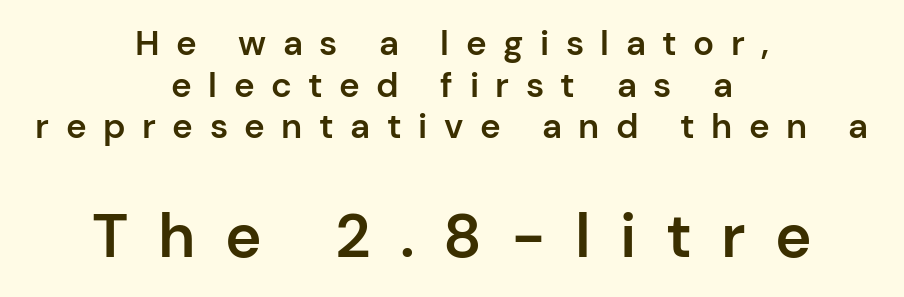
{"serif": "no", "italic": "no", "bold": "semi", "weight": "semibold", "width": "normal", "stroke_contrast": "low", "x_height": "medium", "monospaced": "no", "underline": "no", "align": "center", "line_spacing_ratio": 1.19, "letter_spacing": "wide", "letter_spacing_em": 0.47, "larger_block": "second", "size_ratio": 1.77, "glyph_px": 62}
